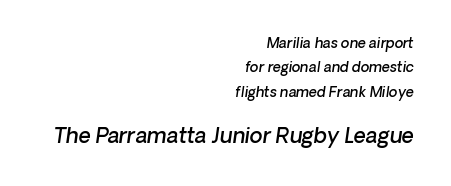
The image shows 21 px text type; set right-aligned, line spacing 1.74x, normal letter spacing, not underlined; the second (bottom) block is 1.5x larger.
